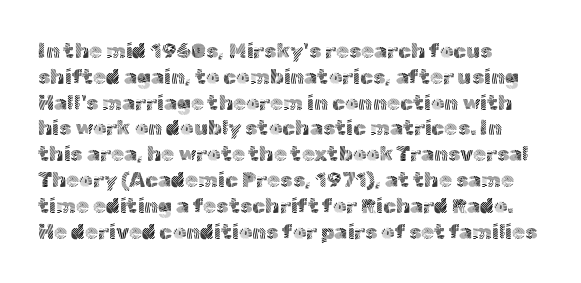
{"italic": "no", "bold": "no", "underline": "no", "line_spacing_ratio": 1.23, "letter_spacing": "normal", "letter_spacing_em": 0.0, "glyph_px": 21}
